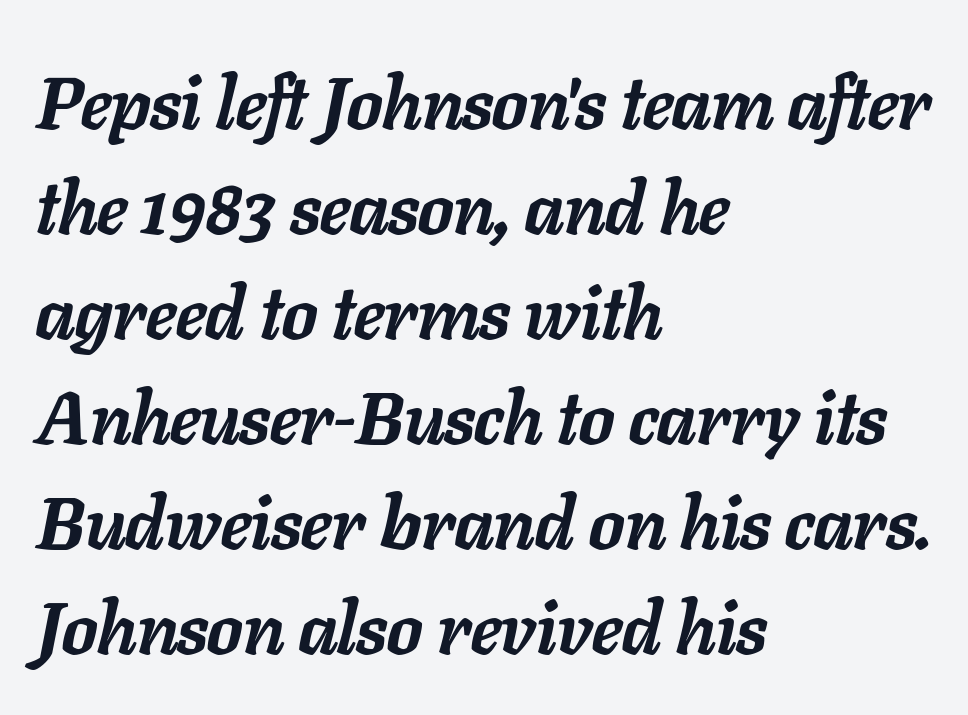
{"italic": "yes", "lean": "right", "slant_degrees": 11, "bold": "yes", "weight": "semibold", "width": "normal", "stroke_contrast": "low", "x_height": "medium", "monospaced": "no", "underline": "no", "align": "left", "line_spacing": "normal", "line_spacing_ratio": 1.42, "letter_spacing": "normal", "letter_spacing_em": 0.0, "glyph_px": 74}
